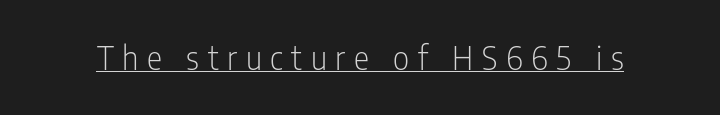
{"serif": "no", "italic": "no", "bold": "no", "weight": "light", "width": "condensed", "stroke_contrast": "low", "x_height": "medium", "monospaced": "no", "underline": "yes", "letter_spacing": "wide", "letter_spacing_em": 0.27, "glyph_px": 32}
